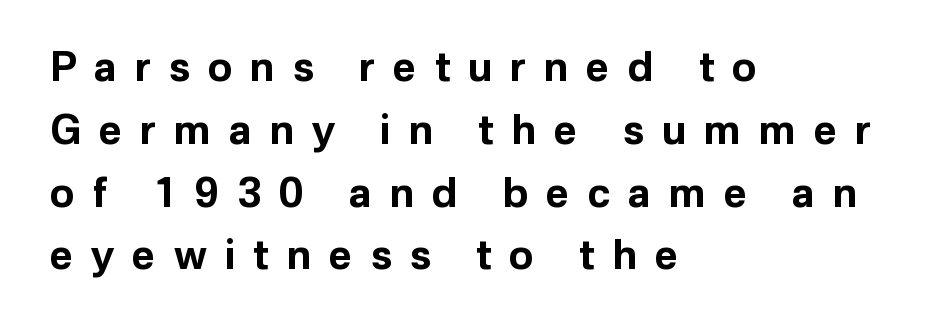
The image shows 40 px bold sans-serif type, upright; set left-aligned, normal line spacing (1.57x), unusually wide letter spacing (+0.45 em), not underlined; low stroke contrast and a medium x-height.
